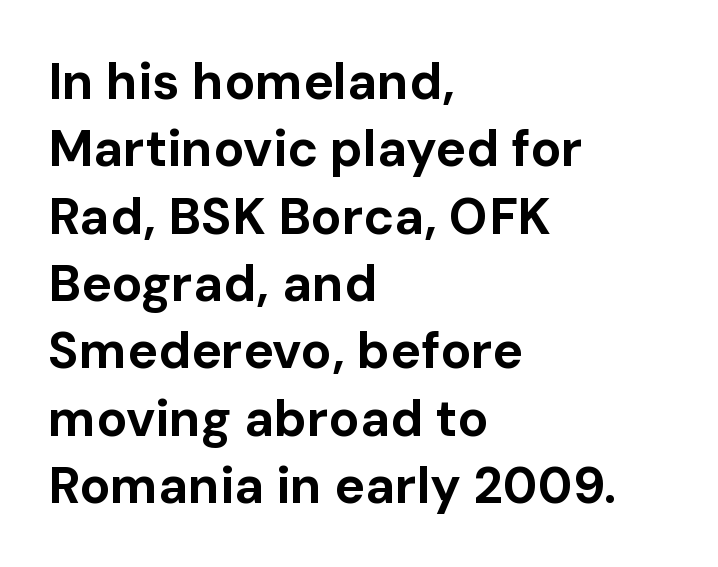
The zone under the glyphs is completely vacant. Vertical spacing — default. Think of a printed novel: that variable character pitch is what you see here. The passage is arranged the way most books set body copy — flush left. Classification — sans serif.
